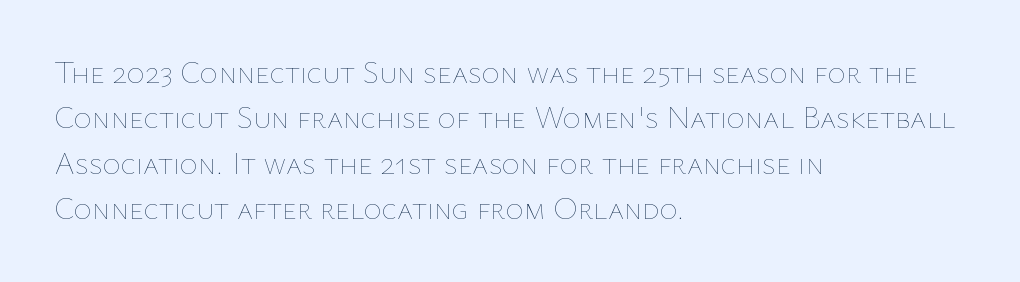
The image shows 31 px thin type, upright; set left-aligned, normal line spacing (1.46x), normal letter spacing, not underlined; low stroke contrast and a medium x-height.
